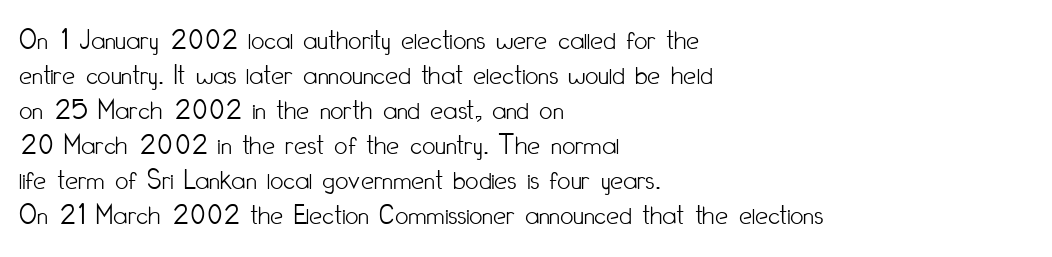
The letters advance in unequal steps, a hallmark of proportional type. Any mark beneath the type? The region is blank. Characters remain perfectly vertical along every line. The typesetter chose a ragged-right arrangement here. Does extra space separate the letters? No, they use regular spacing. I'd call this a sans setting — the letters go barefoot.
